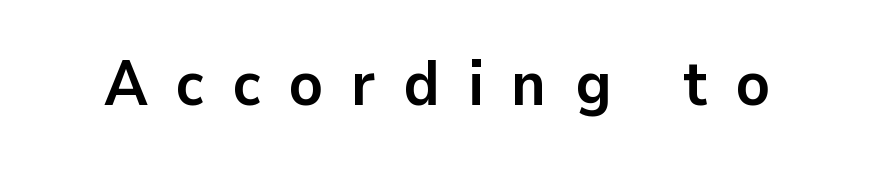
The rendering inserts visible extra space after every character. In terms of posture, this sample is upright. Underlining? Definitely not there. This is heavy type, rendered in bold. The face used here is a sans, in the tradition of grotesques and geometrics. These lines are rendered in a variable-pitch font.
